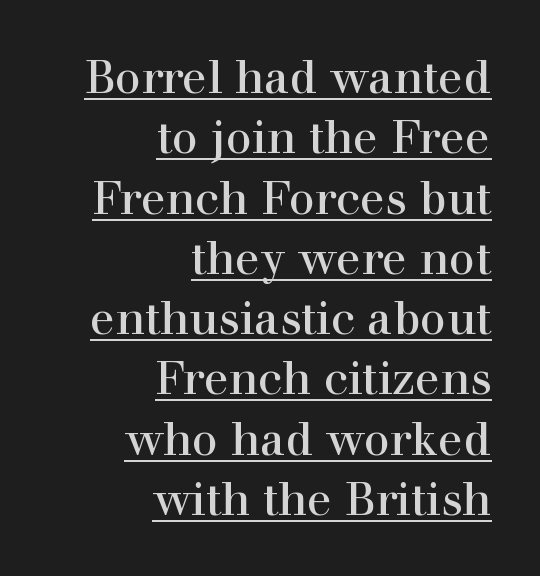
{"serif": "yes", "italic": "no", "width": "normal", "x_height": "medium", "monospaced": "no", "underline": "yes", "align": "right", "line_spacing": "normal", "line_spacing_ratio": 1.31, "letter_spacing": "normal", "letter_spacing_em": 0.0, "glyph_px": 46}
